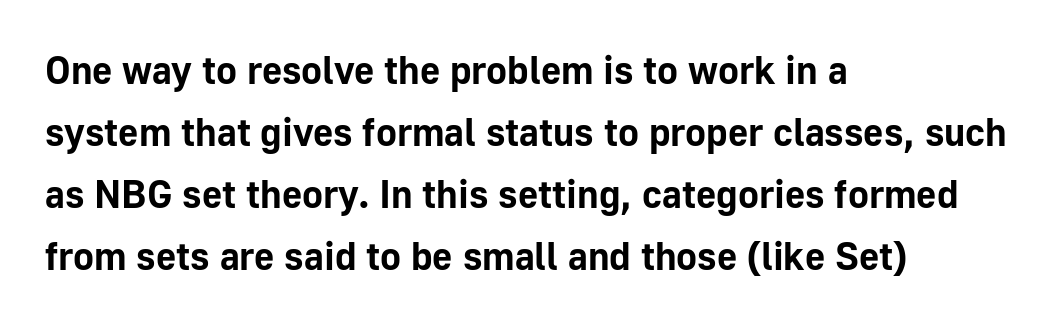
{"serif": "no", "italic": "no", "bold": "yes", "weight": "bold", "width": "normal", "stroke_contrast": "low", "x_height": "medium", "monospaced": "no", "underline": "no", "align": "left", "line_spacing": "normal", "line_spacing_ratio": 1.59, "letter_spacing": "normal", "letter_spacing_em": 0.0, "glyph_px": 39}
